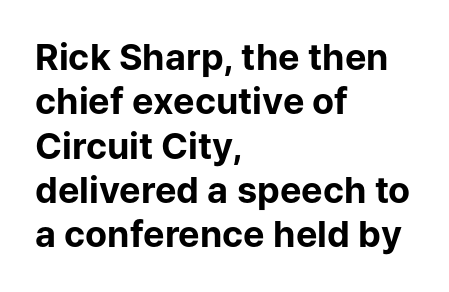
Posture: straight, roman, zero tilt. The strip under each line holds only bare page. The face used here is proportionally spaced, like ordinary book or web type. How are the letters spaced? Ordinarily, with no added tracking. Examine the stroke ends and you'll find no serifs. This sample is left-justified, so line endings fall wherever the words run out.
